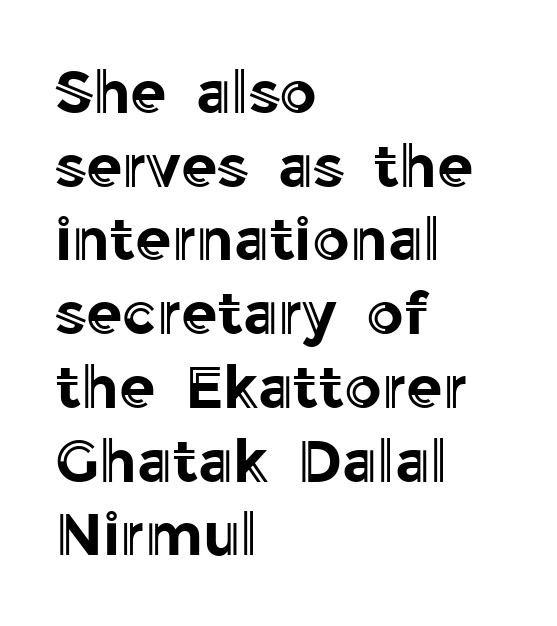
Q: Is the text italic (slanted)? A: No, it is upright.
Q: Is the text underlined? A: No.
Q: How is the paragraph aligned? A: Left-aligned.
Q: Is the spacing between letters normal or unusually wide? A: Normal.
Q: Is the spacing between lines tight, normal or loose? A: Normal.
Q: Width (condensed, normal, or wide)? A: Normal.
Q: x-height? A: Medium.
Q: Monospaced? A: No.
